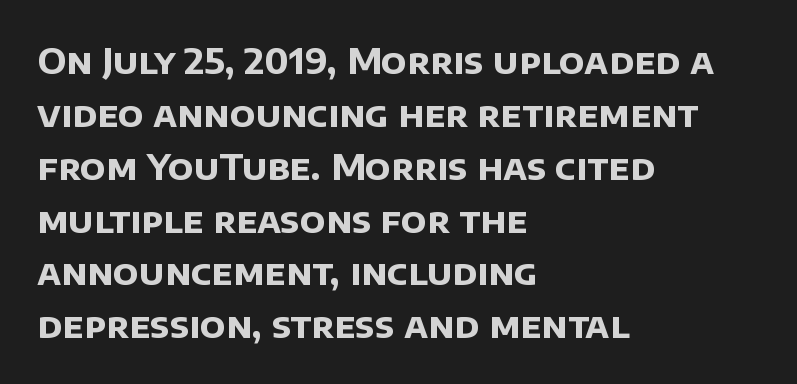
{"serif": "no", "bold": "yes", "weight": "bold", "width": "normal", "stroke_contrast": "low", "x_height": "large", "monospaced": "no", "underline": "no", "align": "left", "line_spacing": "normal", "line_spacing_ratio": 1.51, "letter_spacing": "normal", "letter_spacing_em": 0.0, "glyph_px": 35}
